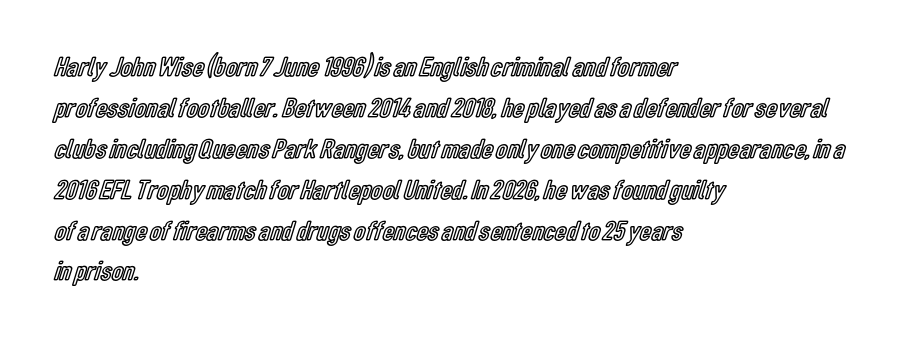
The image shows 28 px condensed type; set left-aligned, normal line spacing (1.46x), normal letter spacing, not underlined; a medium x-height.
